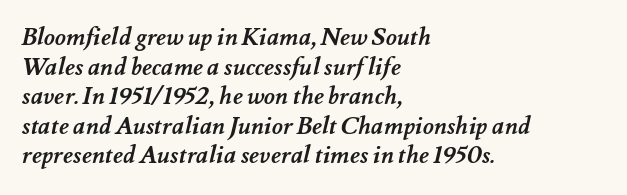
Q: Is the text bold? A: Yes.
Q: Is the text underlined? A: No.
Q: How is the paragraph aligned? A: Left-aligned.
Q: Is the spacing between letters normal or unusually wide? A: Normal.
